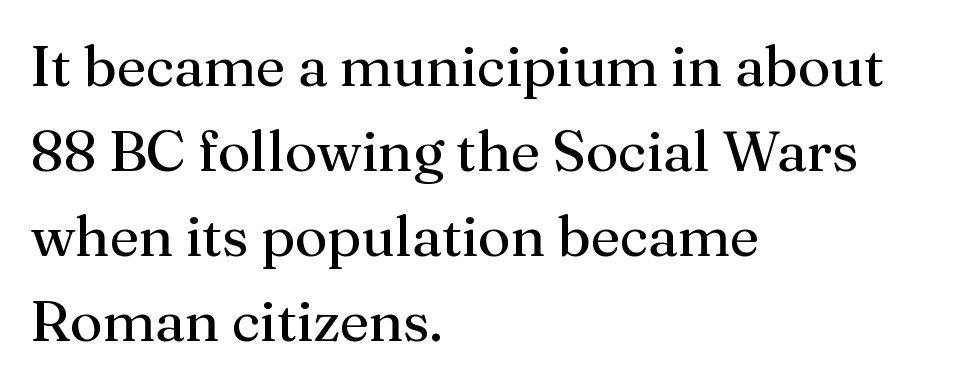
The image shows 57 px regular-weight serif type, upright; set left-aligned, normal line spacing (1.49x), normal letter spacing, not underlined; medium stroke contrast and a medium x-height.
